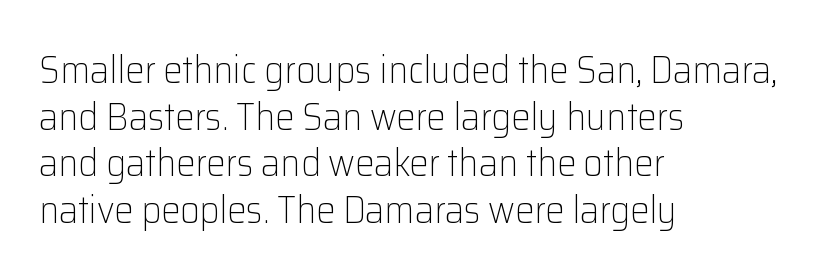
Q: Is the text bold? A: No.
Q: Is the text italic (slanted)? A: No, it is upright.
Q: Is the typeface a serif or a sans-serif typeface? A: Sans-serif.
Q: Is the text underlined? A: No.
Q: How is the paragraph aligned? A: Left-aligned.
Q: Is the spacing between letters normal or unusually wide? A: Normal.
Q: Width (condensed, normal, or wide)? A: Normal.
Q: Stroke contrast? A: Low.
Q: x-height? A: Medium.
Q: Monospaced? A: No.
